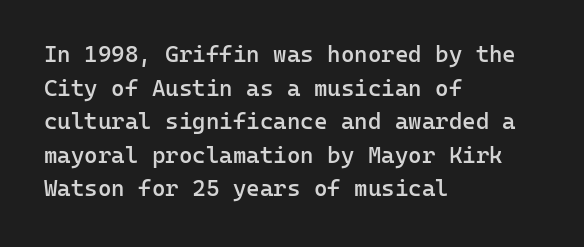
{"italic": "no", "bold": "semi", "underline": "no", "align": "left", "line_spacing": "normal", "line_spacing_ratio": 1.46, "letter_spacing": "normal", "letter_spacing_em": 0.0, "glyph_px": 23}
